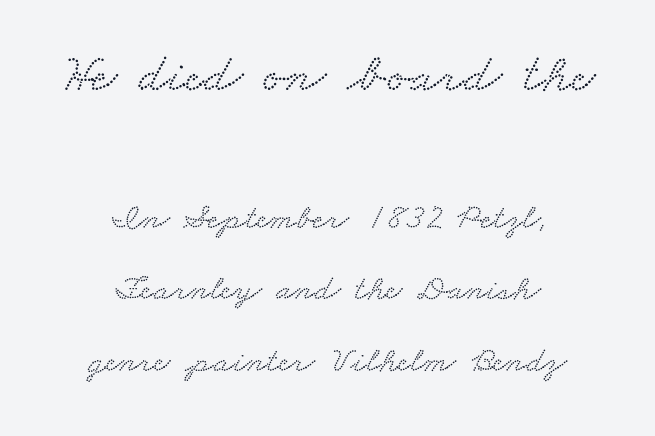
{"serif": "yes", "width": "wide", "stroke_contrast": "low", "x_height": "small", "monospaced": "no", "underline": "no", "align": "center", "line_spacing": "loose", "line_spacing_ratio": 1.98, "letter_spacing": "normal", "letter_spacing_em": 0.0, "larger_block": "first", "size_ratio": 1.5, "glyph_px": 54}
